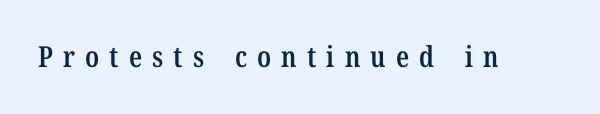
{"serif": "yes", "italic": "no", "bold": "semi", "weight": "semibold", "width": "condensed", "stroke_contrast": "low", "x_height": "medium", "monospaced": "no", "underline": "no", "letter_spacing": "wide", "letter_spacing_em": 0.35, "glyph_px": 29}
